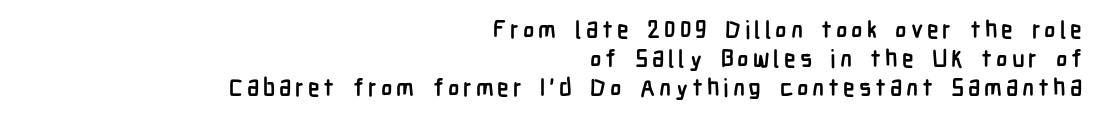
Quick note: not italic, upright. Its strokes are broad and dark, the hallmark of bold type. Underline: absent. These lines stack with their right ends in a neat column.
